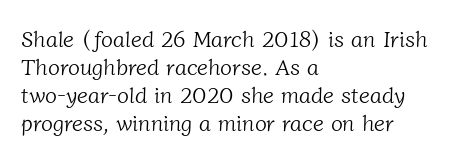
The image shows 22 px text type; set left-aligned, normal line spacing (1.27x), normal letter spacing, not underlined.
